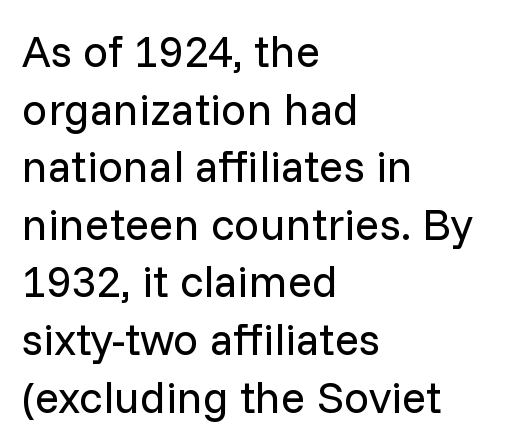
Tall strokes in this sample are plumb rather than angled. The letterforms sit shoulder to shoulder at normal distance. The passage shown is not bold in any degree. This sample has the flowing, uneven cadence of proportional lettering.
